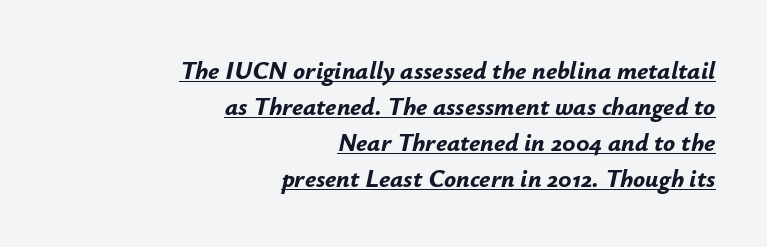
Emphasis is given by a line drawn under the lettering. The glyphs have the mass of a bold cut. Characters follow at the spacing the type designer built in. The axis of the letterforms is tilted away from vertical. Vertical spacing — default. Leftover space on each line is placed entirely before the opening word.
